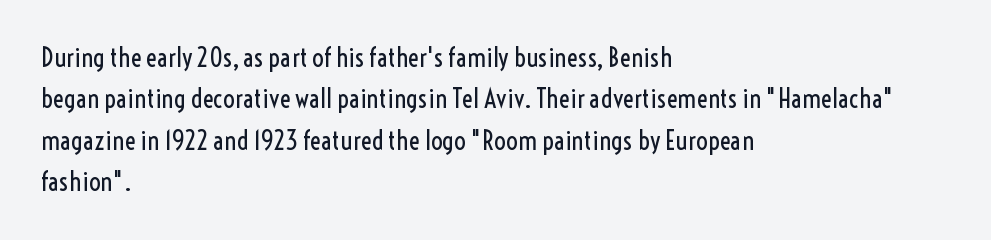
Each stroke keeps to a modest, everyday thickness or less. Whoever set this chose a conventional vertical rhythm. Caption: multi-line text, flush left, ragged right. Underlining? Definitely not there.
